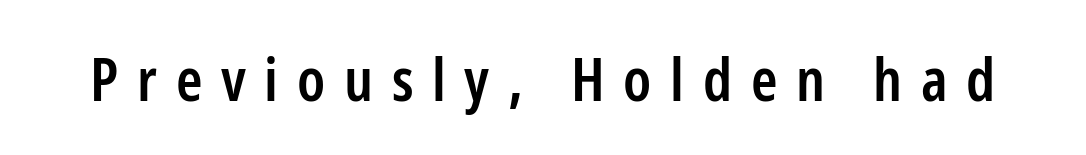
The image shows 60 px semibold, condensed sans-serif type, upright; set unusually wide letter spacing (+0.31 em), not underlined; low stroke contrast and a medium x-height.
